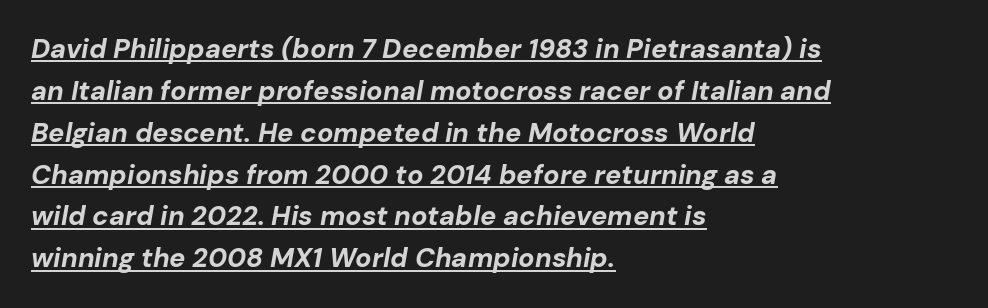
{"italic": "yes", "lean": "right", "slant_degrees": 10, "bold": "yes", "underline": "yes", "align": "left", "line_spacing": "normal", "line_spacing_ratio": 1.55, "letter_spacing": "normal", "letter_spacing_em": 0.0, "glyph_px": 27}
